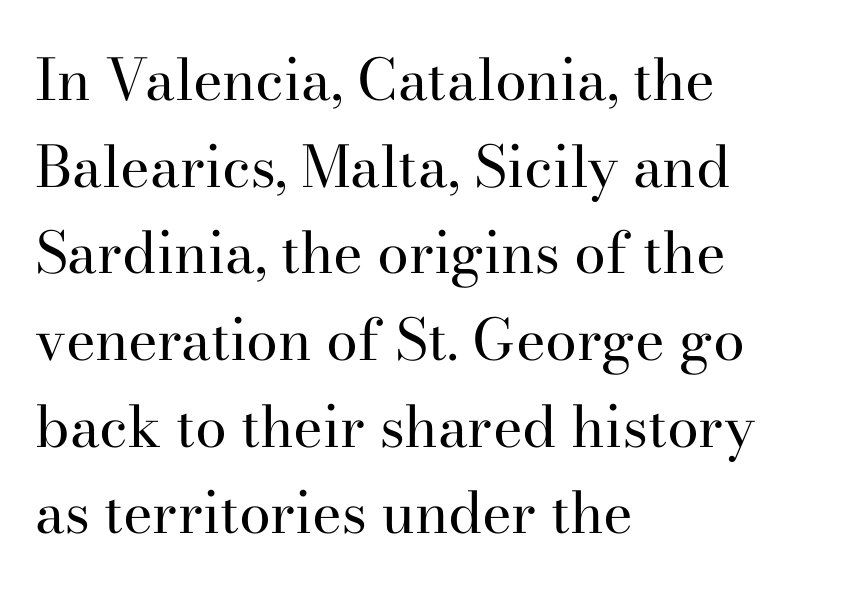
The image shows 57 px regular-weight serif type, upright; set left-aligned, normal line spacing (1.52x), normal letter spacing, not underlined; high stroke contrast and a small x-height.
